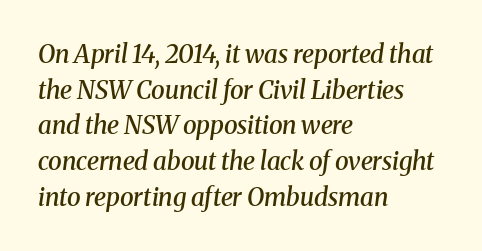
The image shows 25 px text type, italic (leaning right); set left-aligned, normal line spacing (1.43x), normal letter spacing, not underlined.
